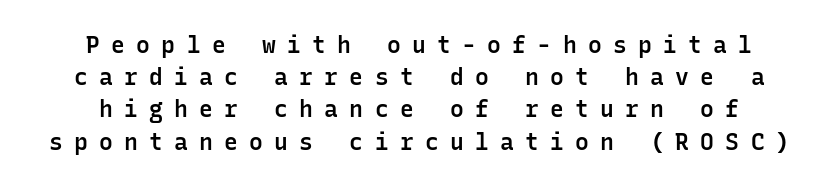
The image shows 23 px text type, upright; set normal line spacing (1.4x), unusually wide letter spacing (+0.49 em), not underlined.
